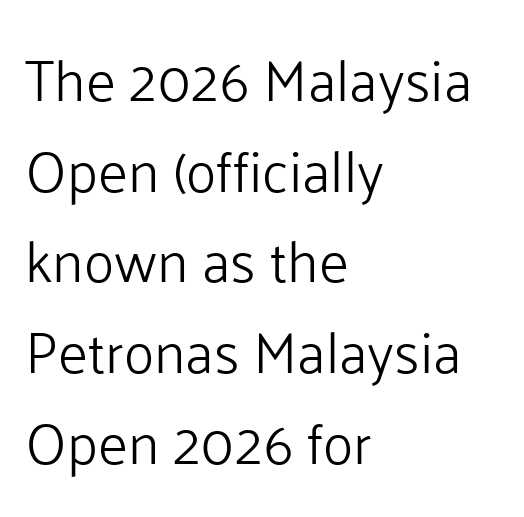
Q: Is the text bold? A: No.
Q: Is the text italic (slanted)? A: No, it is upright.
Q: Is the typeface a serif or a sans-serif typeface? A: Sans-serif.
Q: Is the text underlined? A: No.
Q: How is the paragraph aligned? A: Left-aligned.
Q: Is the spacing between letters normal or unusually wide? A: Normal.
Q: Is the spacing between lines tight, normal or loose? A: Normal.
Q: Width (condensed, normal, or wide)? A: Normal.
Q: Stroke contrast? A: Low.
Q: x-height? A: Medium.
Q: Monospaced? A: No.
